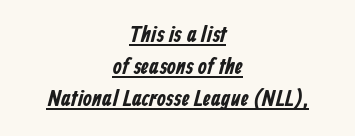
The image shows 23 px text type; set centered, normal line spacing (1.39x), normal letter spacing, underlined.
